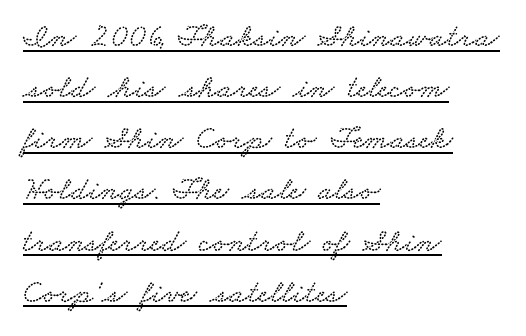
{"serif": "yes", "width": "wide", "stroke_contrast": "low", "x_height": "small", "monospaced": "no", "underline": "yes", "align": "left", "line_spacing": "normal", "line_spacing_ratio": 1.55, "letter_spacing": "normal", "letter_spacing_em": 0.0, "glyph_px": 33}
